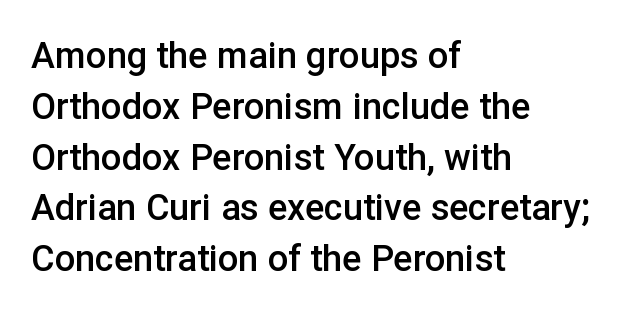
The specimen omits any rule beneath the text block's lines. Firm but not heavy-handed strokes: this text is semibold. Horizontal bands of white between lines are of average thickness. Note the varied advance widths — an 'i' is clearly narrower than an 'm'. In terms of posture, this sample is upright. Classification — sans serif.
